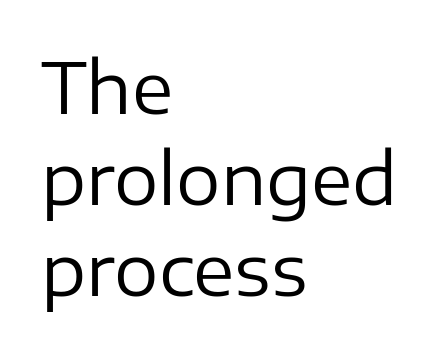
{"serif": "no", "italic": "no", "bold": "no", "weight": "regular", "width": "normal", "stroke_contrast": "low", "x_height": "medium", "monospaced": "no", "underline": "no", "align": "left", "line_spacing": "normal", "line_spacing_ratio": 1.3, "letter_spacing": "normal", "letter_spacing_em": 0.0, "glyph_px": 70}
